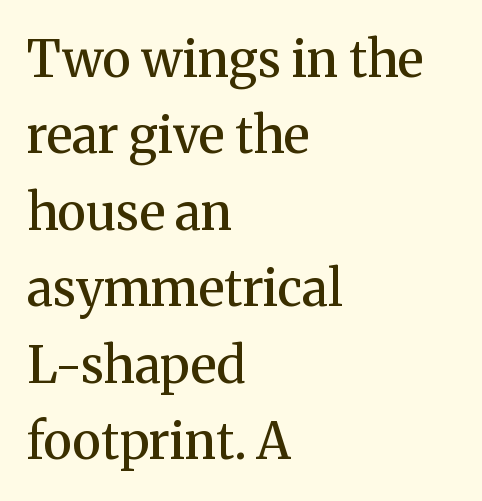
{"serif": "yes", "italic": "no", "bold": "semi", "weight": "semibold", "width": "normal", "stroke_contrast": "medium", "x_height": "medium", "monospaced": "no", "underline": "no", "align": "left", "line_spacing": "normal", "line_spacing_ratio": 1.53, "letter_spacing": "normal", "letter_spacing_em": 0.0, "glyph_px": 50}
